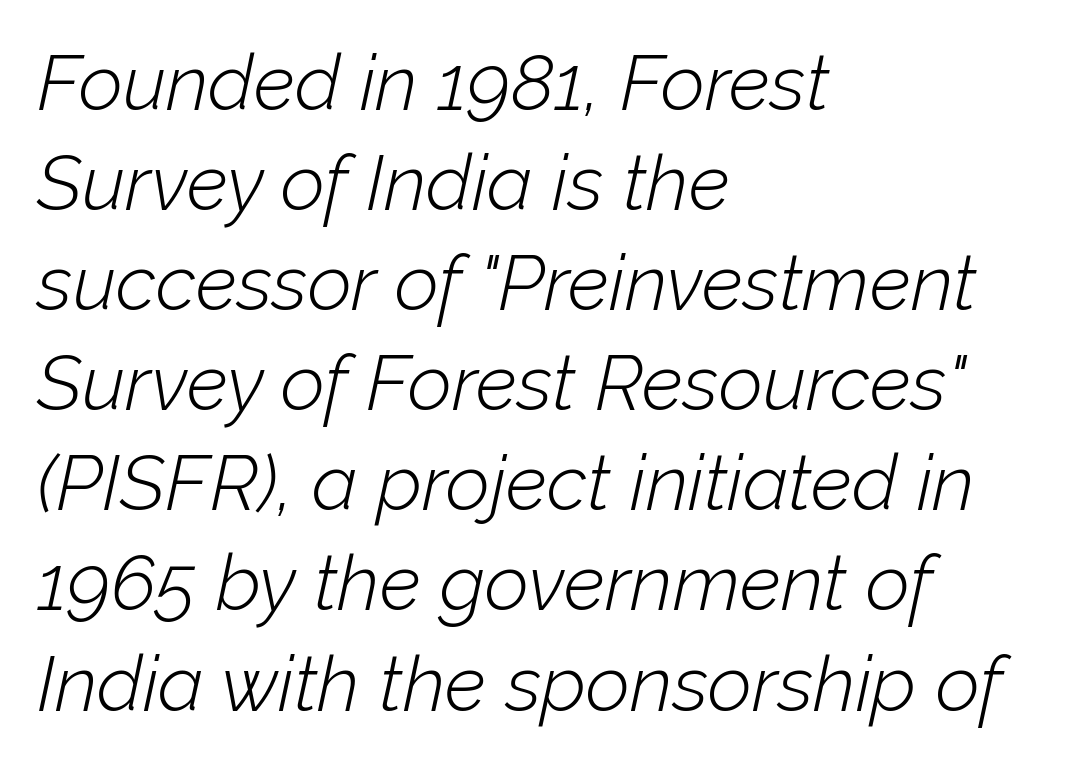
The paragraph has a hard left edge and a soft right edge. The passage shown leans; its letterforms are oblique. Honestly, the row spacing looks completely unremarkable. The horizontal fit of the characters is conventional and even. Weight class: somewhere from thin through regular. Just letters on the line, the space beneath them empty.
